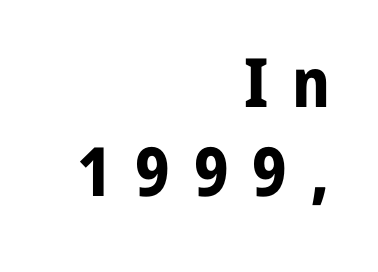
Anything drawn beneath the words? Only blank space. These lines sit exactly where default settings would place them. Is this a fixed-width face? No — the glyphs have proportional, varying widths. Strokes here are thick enough to call this a true bold. Stroke terminals: plain, sans-serif. When letters stand straight like this, we call the style roman or upright.
